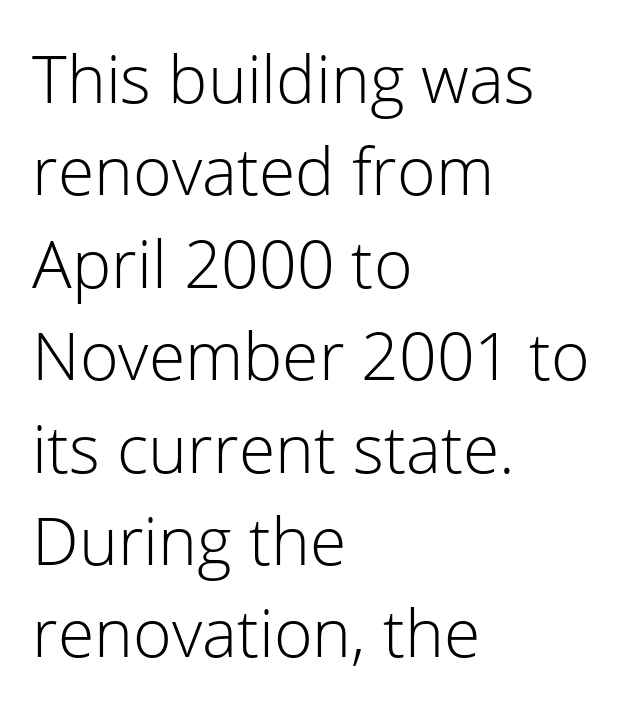
Q: Is the text bold? A: No.
Q: Is the text italic (slanted)? A: No, it is upright.
Q: Is the typeface a serif or a sans-serif typeface? A: Sans-serif.
Q: Is the text underlined? A: No.
Q: How is the paragraph aligned? A: Left-aligned.
Q: Is the spacing between letters normal or unusually wide? A: Normal.
Q: Is the spacing between lines tight, normal or loose? A: Normal.
Q: Width (condensed, normal, or wide)? A: Normal.
Q: Stroke contrast? A: Low.
Q: x-height? A: Medium.
Q: Monospaced? A: No.
